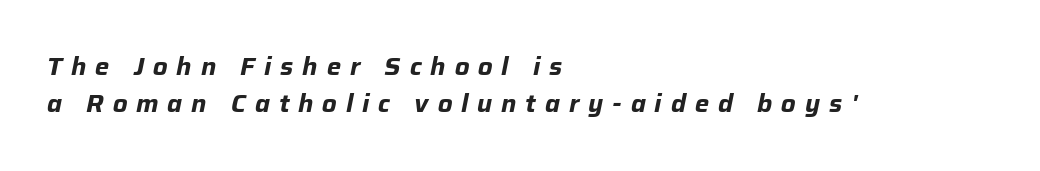
Q: Is the text bold? A: Yes.
Q: Is the text italic (slanted)? A: Yes, it leans right by about 12 degrees.
Q: Is the text underlined? A: No.
Q: How is the paragraph aligned? A: Left-aligned.
Q: Is the spacing between letters normal or unusually wide? A: Unusually wide.
Q: Is the spacing between lines tight, normal or loose? A: Normal.
